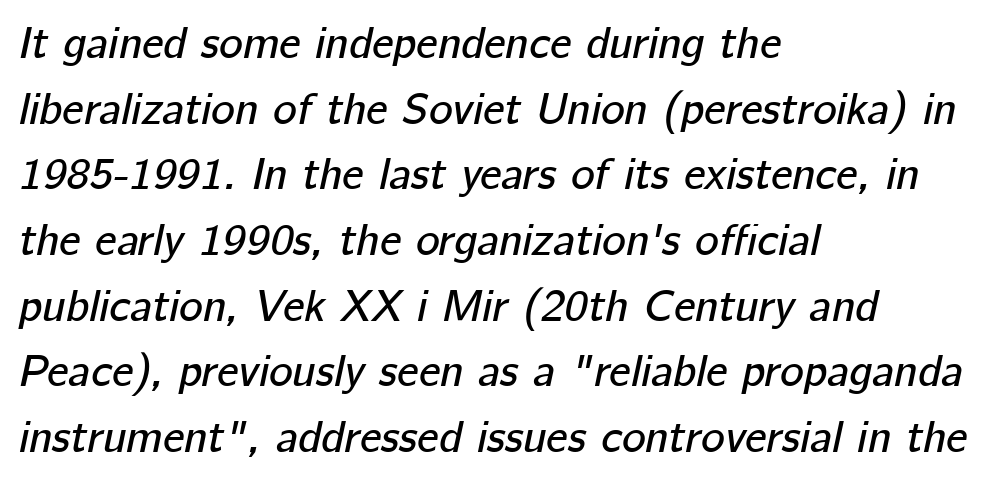
{"italic": "yes", "lean": "right", "slant_degrees": 12, "width": "normal", "stroke_contrast": "low", "x_height": "medium", "monospaced": "no", "underline": "no", "align": "left", "line_spacing": "normal", "line_spacing_ratio": 1.46, "letter_spacing": "normal", "letter_spacing_em": 0.0, "glyph_px": 45}
